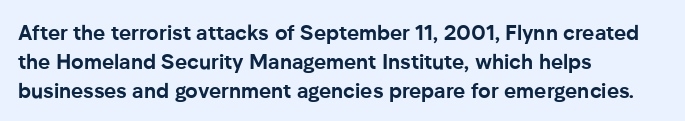
{"italic": "no", "bold": "yes", "underline": "no", "align": "left", "line_spacing": "normal", "line_spacing_ratio": 1.37, "letter_spacing": "normal", "letter_spacing_em": 0.0, "glyph_px": 21}
